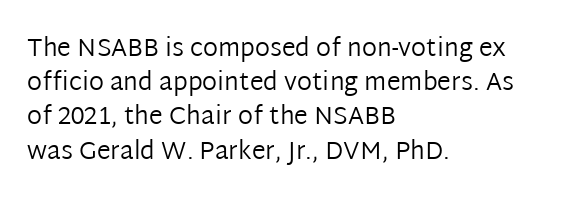
The area under the type is left untouched. A roman cut, with each character standing at attention. Observe the ordinary spacing: letters are neighbours, not strangers. Notice how the passage keeps a crisp vertical edge on the left only.
